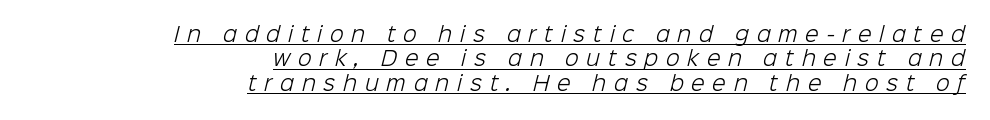
{"bold": "no", "underline": "yes", "align": "right", "line_spacing_ratio": 1.22, "letter_spacing": "wide", "letter_spacing_em": 0.39, "glyph_px": 20}
